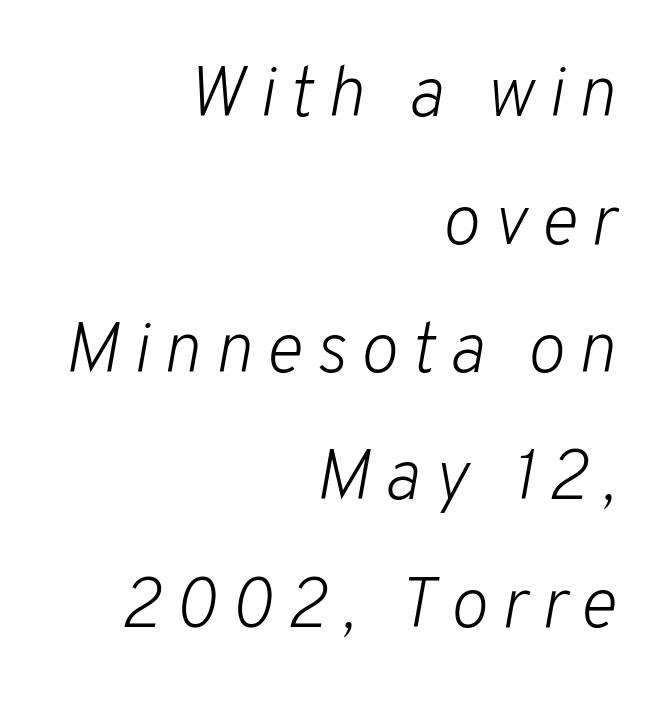
{"italic": "yes", "lean": "right", "slant_degrees": 10, "bold": "no", "weight": "light", "width": "normal", "stroke_contrast": "low", "x_height": "medium", "monospaced": "no", "underline": "no", "align": "right", "line_spacing_ratio": 1.8, "glyph_px": 71}
